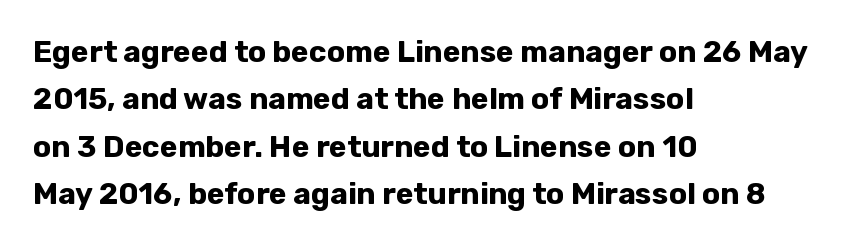
{"serif": "no", "italic": "no", "bold": "yes", "weight": "bold", "width": "normal", "stroke_contrast": "low", "x_height": "medium", "monospaced": "no", "underline": "no", "align": "left", "line_spacing": "normal", "line_spacing_ratio": 1.58, "letter_spacing": "normal", "letter_spacing_em": 0.0, "glyph_px": 30}
